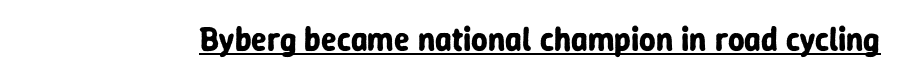
Q: Is the text bold? A: Yes.
Q: Is the text italic (slanted)? A: No, it is upright.
Q: Is the typeface a serif or a sans-serif typeface? A: Sans-serif.
Q: Is the text underlined? A: Yes.
Q: Is the spacing between letters normal or unusually wide? A: Normal.
Q: Width (condensed, normal, or wide)? A: Normal.
Q: Stroke contrast? A: Low.
Q: x-height? A: Medium.
Q: Monospaced? A: No.
